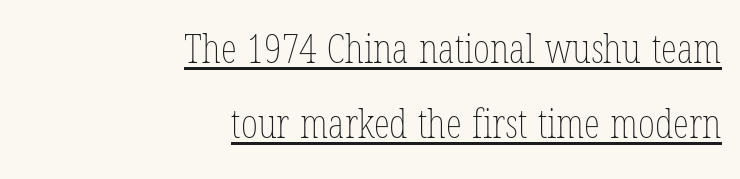
The text block is weighted toward the right margin, trailing off unevenly leftward. Looks like regular typesetting: each glyph gets only the width it needs. Between one letter and the next there's only the usual sliver of space. Like a heading marked for emphasis, these lines bear an underscore. Rendered with straight, roman letterforms. Summary of weight: not heavy and not bold.
